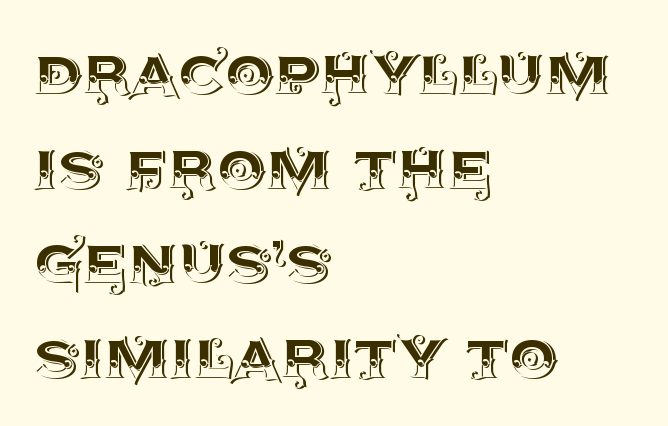
The image shows 77 px text type, upright; set left-aligned, line spacing 1.23x, normal letter spacing, not underlined; a large x-height.
